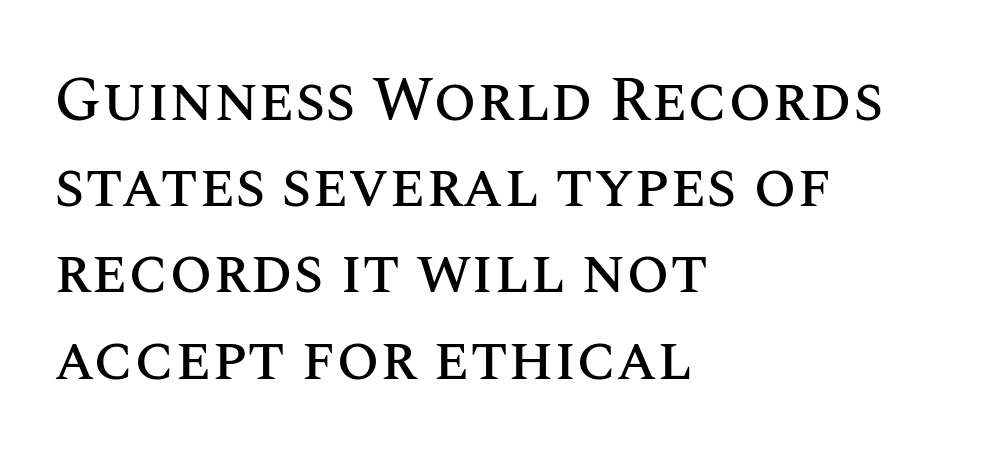
Q: Is the text italic (slanted)? A: No, it is upright.
Q: Is the text underlined? A: No.
Q: How is the paragraph aligned? A: Left-aligned.
Q: Is the spacing between letters normal or unusually wide? A: Normal.
Q: Is the spacing between lines tight, normal or loose? A: Normal.
Q: Width (condensed, normal, or wide)? A: Normal.
Q: Stroke contrast? A: Medium.
Q: x-height? A: Large.
Q: Monospaced? A: No.
